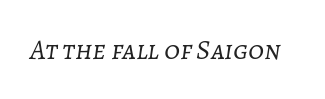
{"italic": "yes", "lean": "right", "slant_degrees": 7, "bold": "no", "weight": "light", "width": "normal", "stroke_contrast": "low", "x_height": "medium", "monospaced": "no", "underline": "no", "letter_spacing": "normal", "letter_spacing_em": 0.0, "glyph_px": 28}
